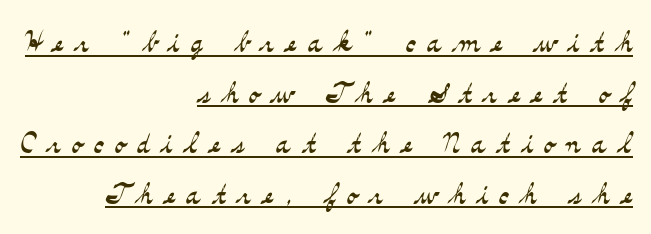
Q: Is the text bold? A: No.
Q: Is the text italic (slanted)? A: Yes.
Q: Is the typeface a serif or a sans-serif typeface? A: Serif.
Q: Is the text underlined? A: Yes.
Q: How is the paragraph aligned? A: Right-aligned.
Q: Is the spacing between letters normal or unusually wide? A: Unusually wide.
Q: Is the spacing between lines tight, normal or loose? A: Normal.
Q: Width (condensed, normal, or wide)? A: Wide.
Q: Stroke contrast? A: Medium.
Q: x-height? A: Small.
Q: Monospaced? A: No.
